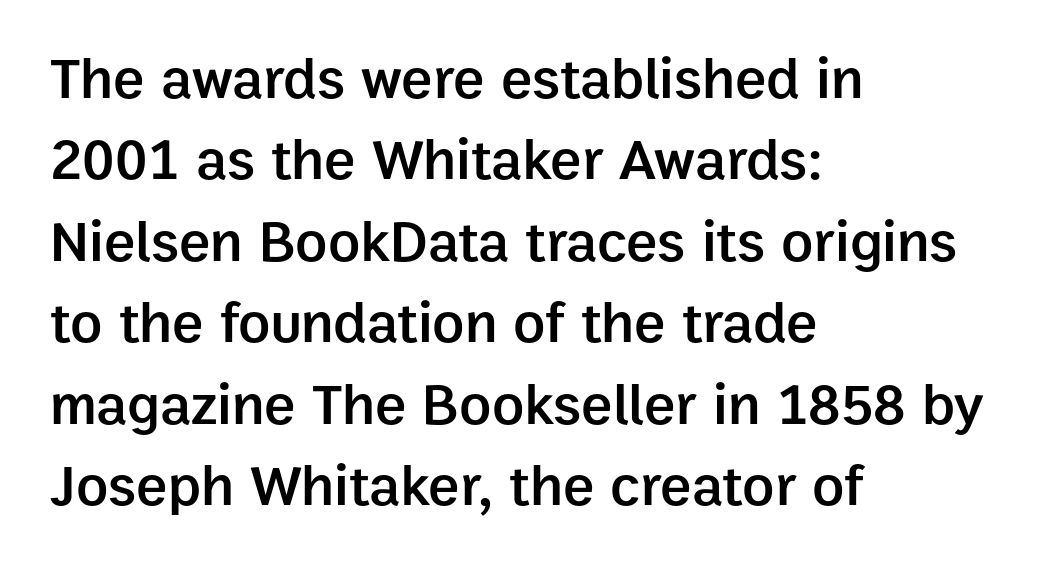
Q: Is the text bold? A: Semi-bold.
Q: Is the text italic (slanted)? A: No, it is upright.
Q: Is the typeface a serif or a sans-serif typeface? A: Sans-serif.
Q: Is the text underlined? A: No.
Q: How is the paragraph aligned? A: Left-aligned.
Q: Is the spacing between letters normal or unusually wide? A: Normal.
Q: Is the spacing between lines tight, normal or loose? A: Normal.
Q: Width (condensed, normal, or wide)? A: Normal.
Q: Stroke contrast? A: Low.
Q: x-height? A: Medium.
Q: Monospaced? A: No.
